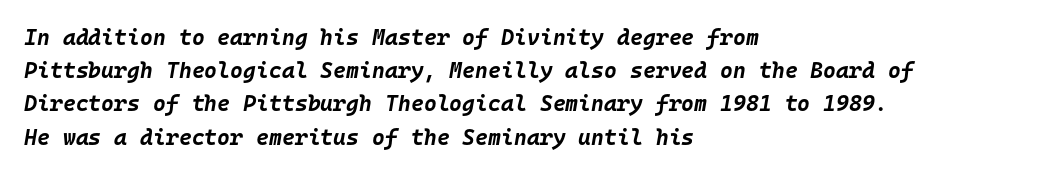
{"italic": "yes", "lean": "right", "slant_degrees": 10, "bold": "yes", "underline": "no", "align": "left", "line_spacing": "normal", "line_spacing_ratio": 1.51, "letter_spacing": "normal", "letter_spacing_em": 0.0, "glyph_px": 22}
